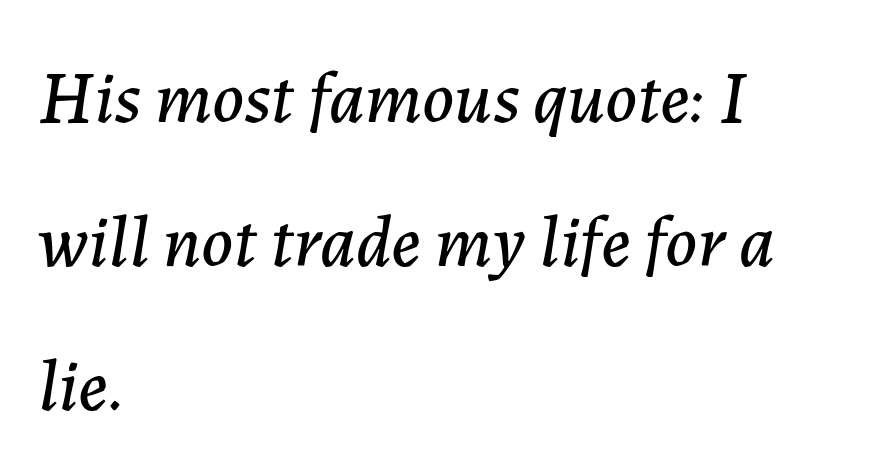
Q: Is the text italic (slanted)? A: Yes, it leans right by about 7 degrees.
Q: Is the text underlined? A: No.
Q: How is the paragraph aligned? A: Left-aligned.
Q: Is the spacing between letters normal or unusually wide? A: Normal.
Q: Is the spacing between lines tight, normal or loose? A: Loose.
Q: Width (condensed, normal, or wide)? A: Normal.
Q: Stroke contrast? A: Low.
Q: x-height? A: Medium.
Q: Monospaced? A: No.
